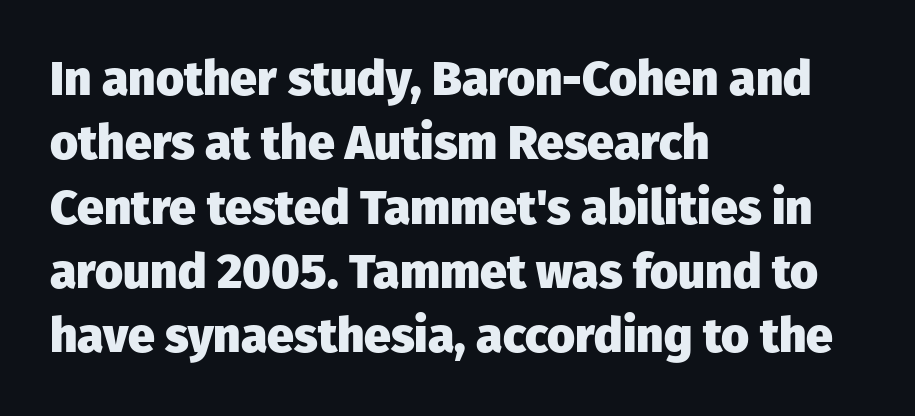
{"serif": "no", "italic": "no", "bold": "yes", "weight": "heavy", "width": "normal", "stroke_contrast": "low", "x_height": "medium", "monospaced": "no", "underline": "no", "align": "left", "line_spacing": "normal", "line_spacing_ratio": 1.34, "letter_spacing": "normal", "letter_spacing_em": 0.0, "glyph_px": 48}
